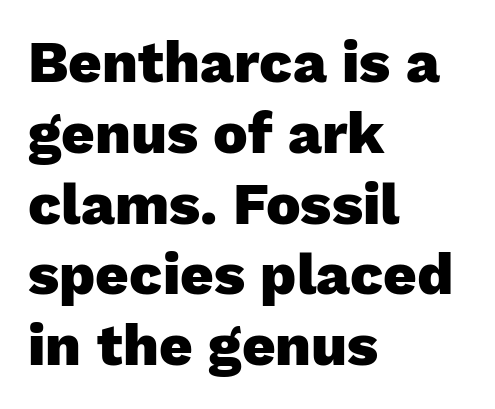
Bare-footed words on every line. Letterform terminals end flat and unadorned throughout the passage. Reading down the block, your eye returns to a fixed left position each line. These lines keep a tight, regular rhythm from letter to letter.
